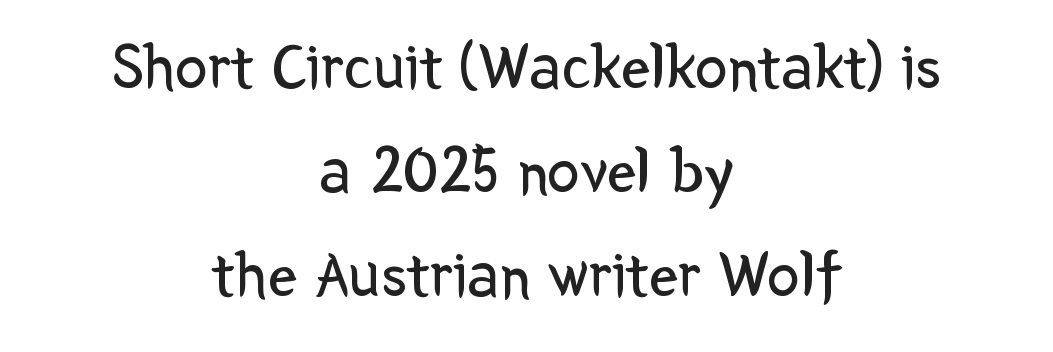
{"serif": "no", "italic": "no", "bold": "no", "weight": "regular", "width": "normal", "stroke_contrast": "low", "x_height": "medium", "monospaced": "no", "underline": "no", "align": "center", "line_spacing": "normal", "line_spacing_ratio": 1.6, "letter_spacing": "normal", "letter_spacing_em": 0.0, "glyph_px": 65}
